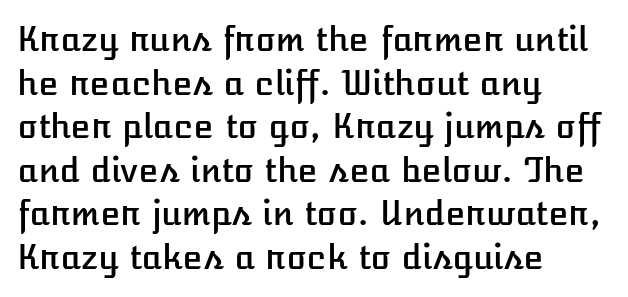
What's the leading like? Ordinary, nothing unusual. The rendering anchors every line to the left-hand side. No italicization has been applied; the sample stays upright. Varying glyph widths throughout — classic text-font behaviour. Inter-character spacing is left at the font's built-in metrics. Only glyphs here, with clear space below each row.
